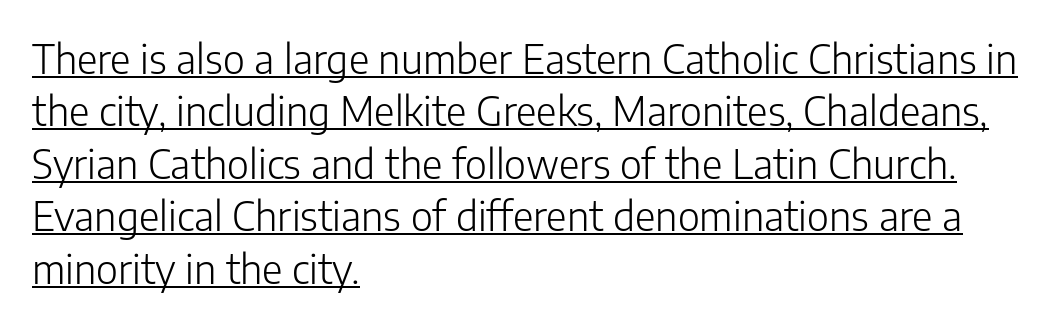
The image shows 40 px light sans-serif type, upright; set left-aligned, normal line spacing (1.31x), normal letter spacing, underlined; low stroke contrast and a medium x-height.
